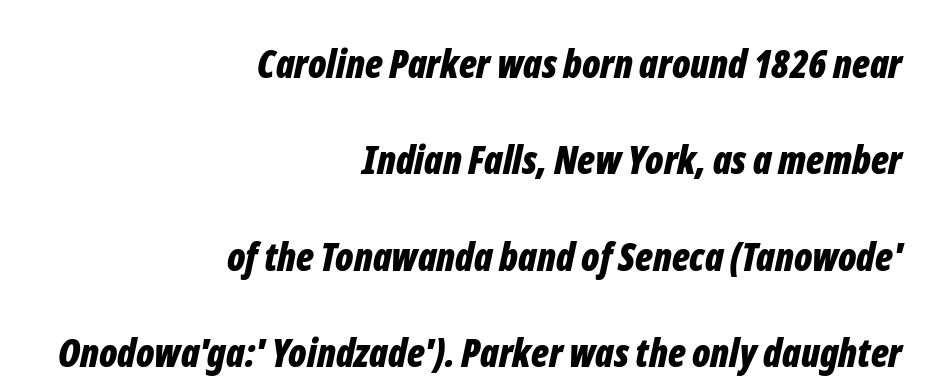
The paragraph has a hard right edge and a soft left edge. Letter spacing: default. Observe the lean: these are italic letterforms. Character widths vary here, with narrow letters taking less room than wide ones.
